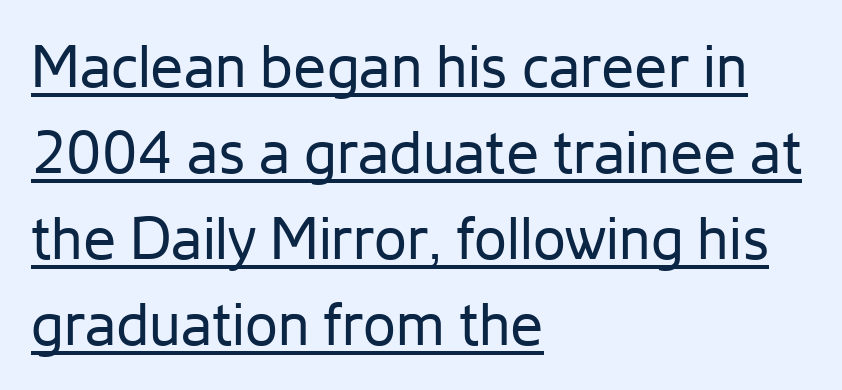
{"serif": "no", "italic": "no", "bold": "no", "weight": "regular", "width": "normal", "stroke_contrast": "low", "x_height": "medium", "monospaced": "no", "underline": "yes", "align": "left", "line_spacing": "normal", "line_spacing_ratio": 1.46, "letter_spacing": "normal", "letter_spacing_em": 0.0, "glyph_px": 59}
